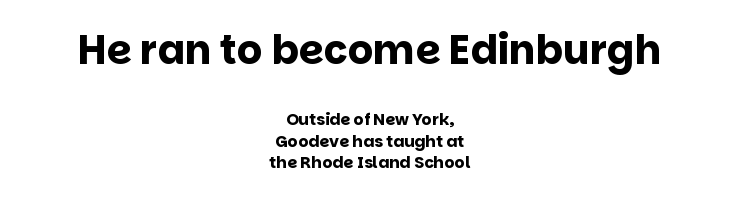
Note the varied advance widths — an 'i' is clearly narrower than an 'm'. Every row of glyphs is offset so its center matches the block's center. How heavy is the stroke? Heavy — this is a bold. Check the space under the baseline: it is left empty. Normally led — the rows are evenly, conventionally spaced. Compared with typical body copy, the letter spacing here is the same.
